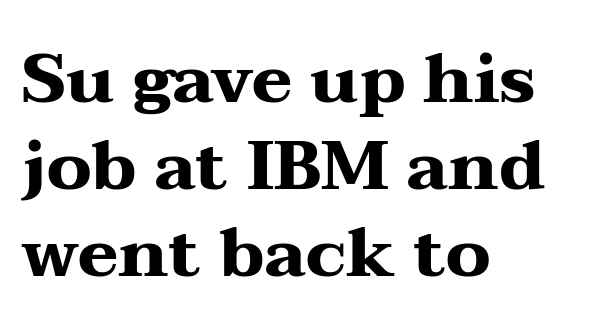
{"serif": "yes", "italic": "no", "bold": "yes", "weight": "heavy", "width": "wide", "stroke_contrast": "medium", "x_height": "medium", "monospaced": "no", "underline": "no", "align": "left", "line_spacing": "normal", "line_spacing_ratio": 1.26, "letter_spacing": "normal", "letter_spacing_em": 0.0, "glyph_px": 69}
